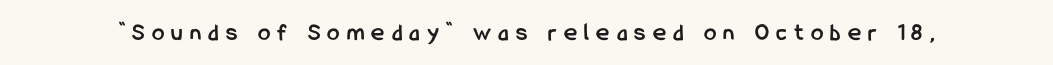
Q: Is the text bold? A: Yes.
Q: Is the text italic (slanted)? A: No, it is upright.
Q: Is the text underlined? A: No.
Q: Is the spacing between letters normal or unusually wide? A: Unusually wide.
